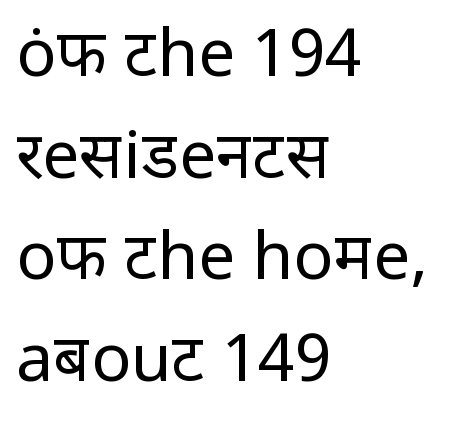
Q: Is the text bold? A: No.
Q: Is the text italic (slanted)? A: No, it is upright.
Q: Is the typeface a serif or a sans-serif typeface? A: Sans-serif.
Q: Is the text underlined? A: No.
Q: How is the paragraph aligned? A: Left-aligned.
Q: Is the spacing between letters normal or unusually wide? A: Normal.
Q: Is the spacing between lines tight, normal or loose? A: Normal.
Q: Width (condensed, normal, or wide)? A: Normal.
Q: Stroke contrast? A: Low.
Q: x-height? A: Medium.
Q: Monospaced? A: No.
